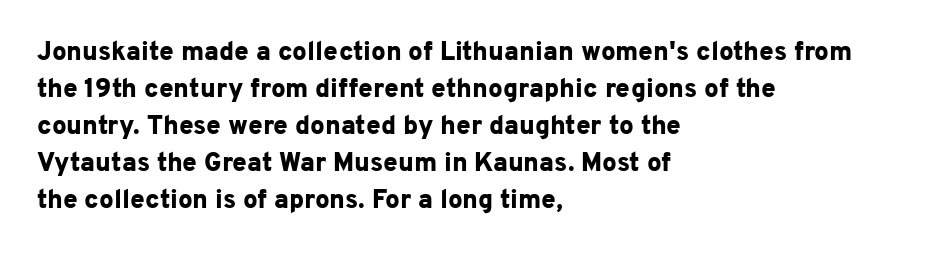
Q: Is the text bold? A: Yes.
Q: Is the text italic (slanted)? A: No, it is upright.
Q: Is the text underlined? A: No.
Q: How is the paragraph aligned? A: Left-aligned.
Q: Is the spacing between letters normal or unusually wide? A: Normal.
Q: Is the spacing between lines tight, normal or loose? A: Normal.
